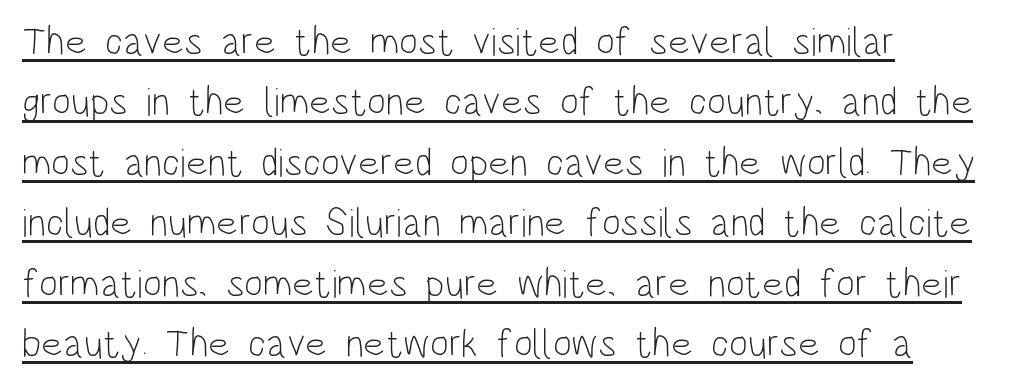
The image shows 40 px light, condensed sans-serif type, upright; set left-aligned, normal line spacing (1.51x), normal letter spacing, underlined; low stroke contrast and a large x-height.
